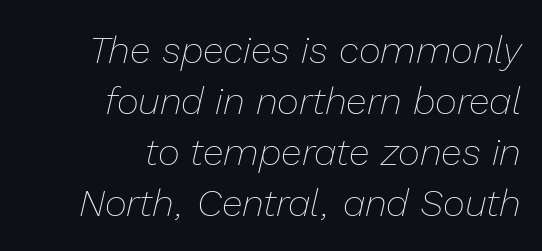
Check under the words: just untouched page. Teacher's note: observe the even right margin — that is flush-right alignment. Standard letterfit; no display-style spreading of the glyphs. The face used here is proportionally spaced, like ordinary book or web type. Is this a heavy cut? Hardly; it is regular or lighter.
